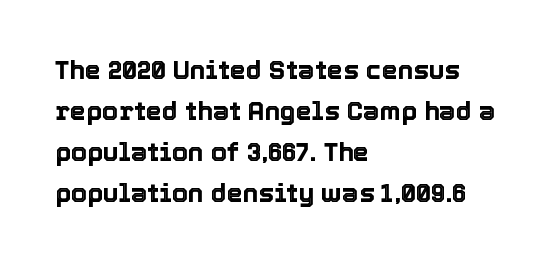
Descenders hang freely into open space. The font's upright variant was chosen for this text. Alignment: flush left. Leading: standard. The letterforms sit shoulder to shoulder at normal distance.
